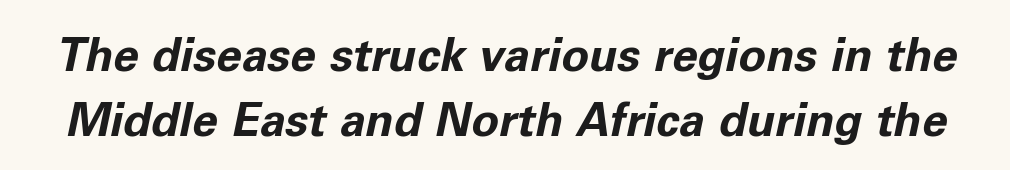
Q: Is the text bold? A: Yes.
Q: Is the text italic (slanted)? A: Yes, it leans right by about 11 degrees.
Q: Is the text underlined? A: No.
Q: Is the spacing between letters normal or unusually wide? A: Normal.
Q: Is the spacing between lines tight, normal or loose? A: Normal.
Q: Width (condensed, normal, or wide)? A: Normal.
Q: Stroke contrast? A: Low.
Q: x-height? A: Medium.
Q: Monospaced? A: No.
